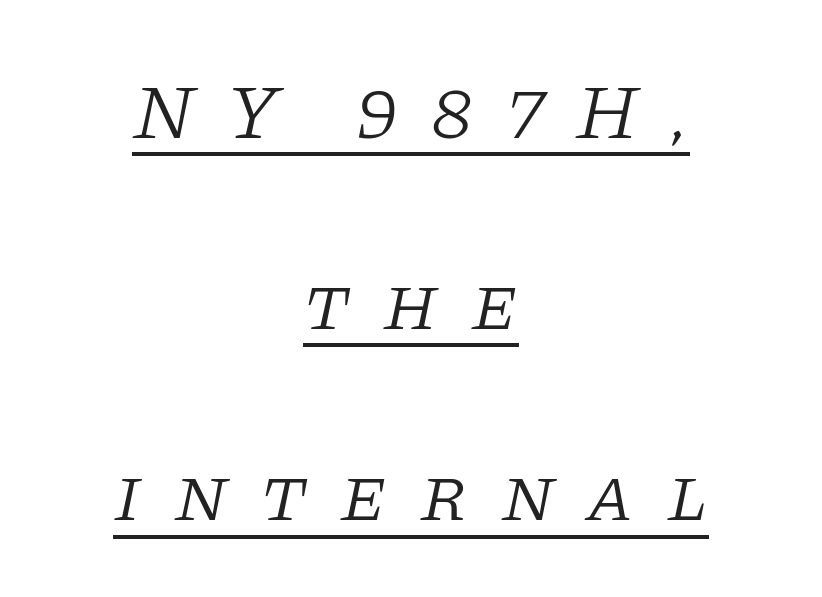
Does a line run under the words? Yes, clearly. These glyphs show unthickened strokes, regular width or finer. These lines have a slow, spaced-out rhythm from letter to letter. This rendering employs a face with finishing strokes, i.e., a serif. Leading: increased.
